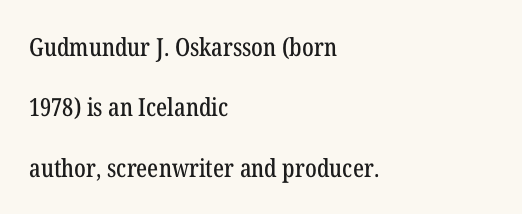
{"italic": "no", "underline": "no", "align": "left", "line_spacing": "loose", "line_spacing_ratio": 2.42, "letter_spacing": "normal", "letter_spacing_em": 0.0, "glyph_px": 25}
